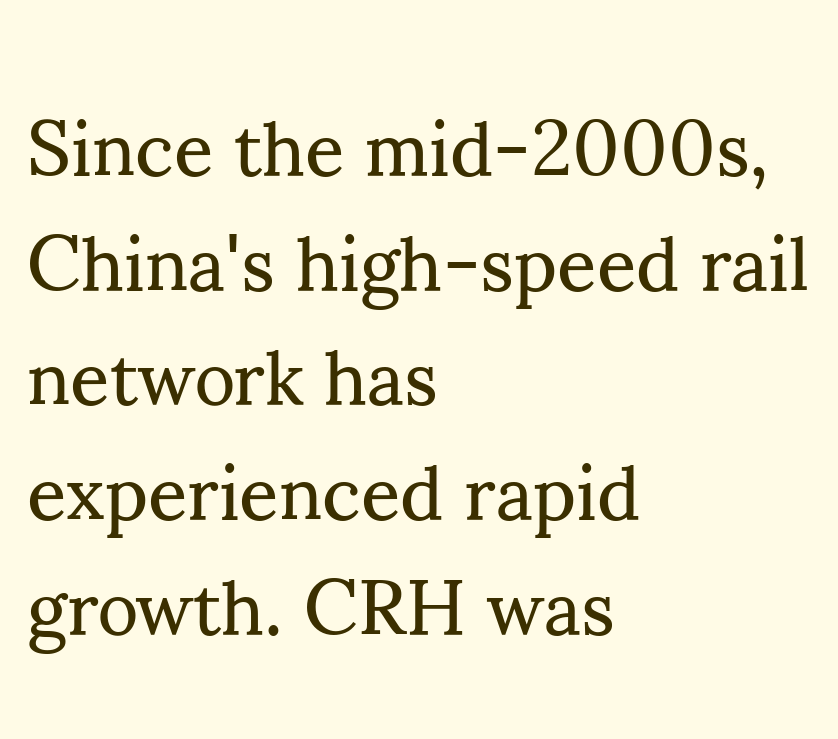
Short and long lines alike share a common starting point at left. If you measured baseline to baseline, you'd find a middling distance. This sample has the flowing, uneven cadence of proportional lettering. Standard letterfit; no display-style spreading of the glyphs.
